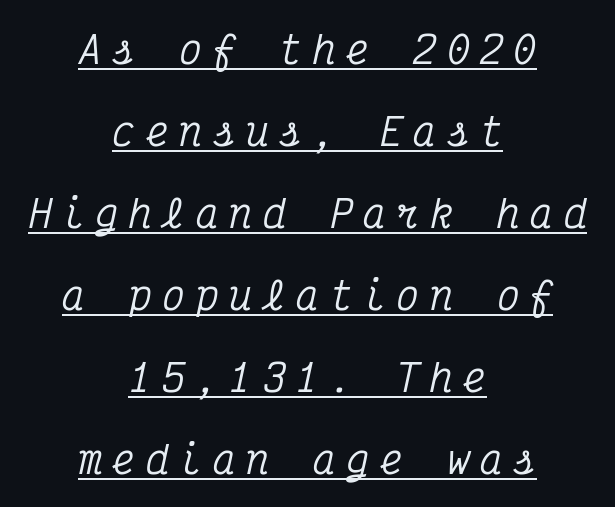
{"serif": "yes", "italic": "yes", "lean": "right", "slant_degrees": 12, "width": "condensed", "stroke_contrast": "medium", "x_height": "medium", "monospaced": "yes", "underline": "yes", "align": "center", "line_spacing": "loose", "line_spacing_ratio": 2.16, "letter_spacing": "wide", "letter_spacing_em": 0.28, "glyph_px": 38}
